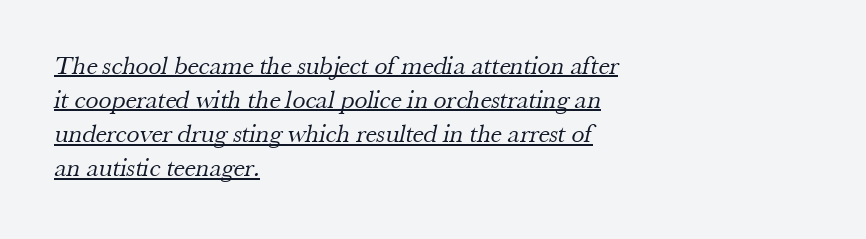
The image shows 26 px text type; set left-aligned, normal line spacing (1.31x), normal letter spacing, underlined.
